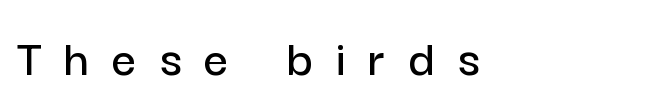
{"serif": "no", "italic": "no", "width": "normal", "stroke_contrast": "low", "x_height": "medium", "monospaced": "no", "underline": "no", "letter_spacing": "wide", "letter_spacing_em": 0.42, "glyph_px": 54}
